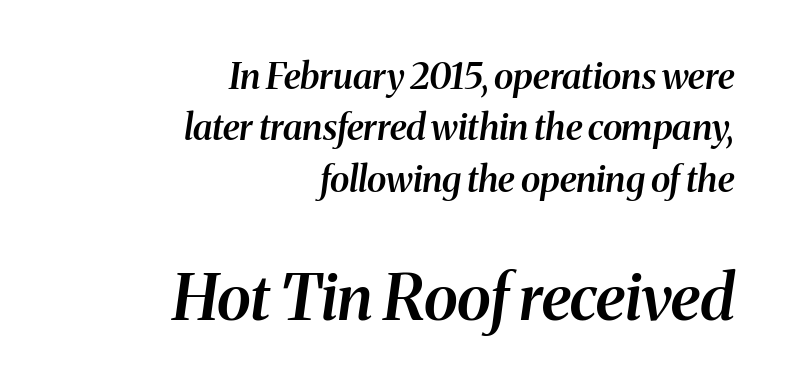
The image shows 63 px semibold serif type, italic (leaning right); set right-aligned, normal line spacing (1.43x), normal letter spacing, not underlined; the second (bottom) block is 1.75x larger; medium stroke contrast and a medium x-height.
